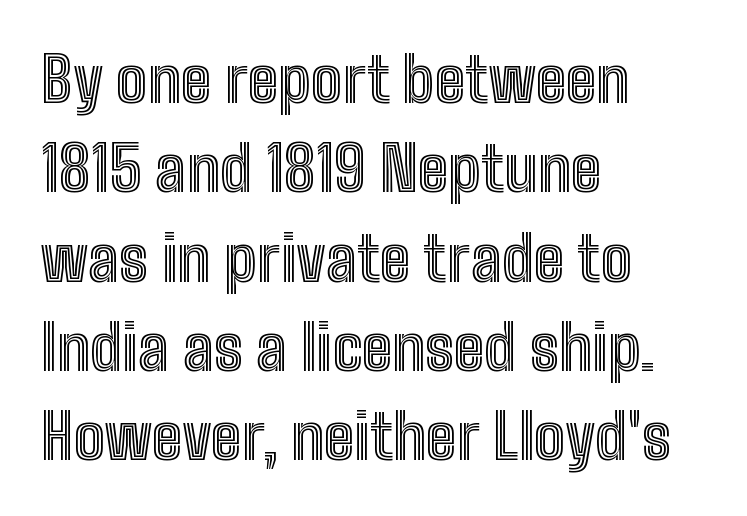
The image shows 62 px condensed type, upright; set left-aligned, normal line spacing (1.44x), normal letter spacing, not underlined; a medium x-height.
